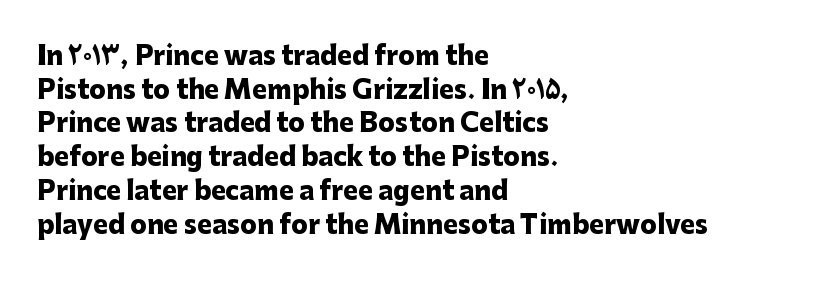
Q: Is the text bold? A: Yes.
Q: Is the text italic (slanted)? A: No, it is upright.
Q: Is the text underlined? A: No.
Q: How is the paragraph aligned? A: Left-aligned.
Q: Is the spacing between letters normal or unusually wide? A: Normal.
Q: Is the spacing between lines tight, normal or loose? A: Normal.
